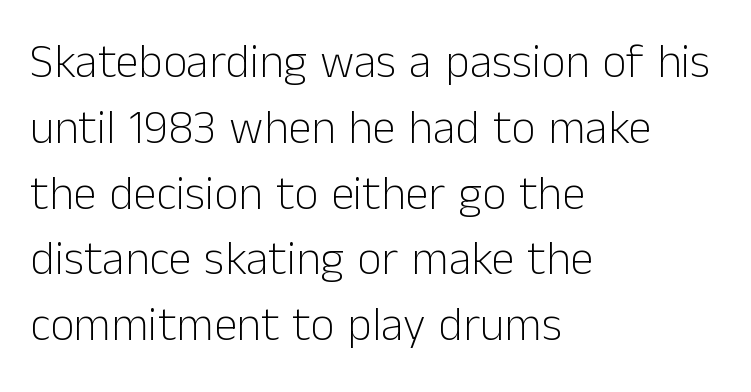
{"serif": "no", "italic": "no", "bold": "no", "weight": "light", "width": "normal", "stroke_contrast": "low", "x_height": "medium", "monospaced": "no", "underline": "no", "align": "left", "line_spacing": "normal", "line_spacing_ratio": 1.4, "letter_spacing": "normal", "letter_spacing_em": 0.0, "glyph_px": 47}
